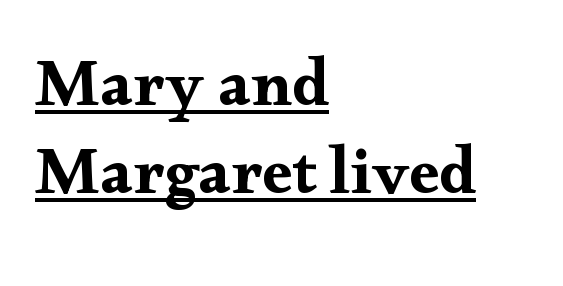
The rendered words wear a rule along their underside. How are the letters spaced? Ordinarily, with no added tracking. This sample has the flowing, uneven cadence of proportional lettering. Each new line begins a customary step beneath the previous one. Designer's note — italics off, roman on.
